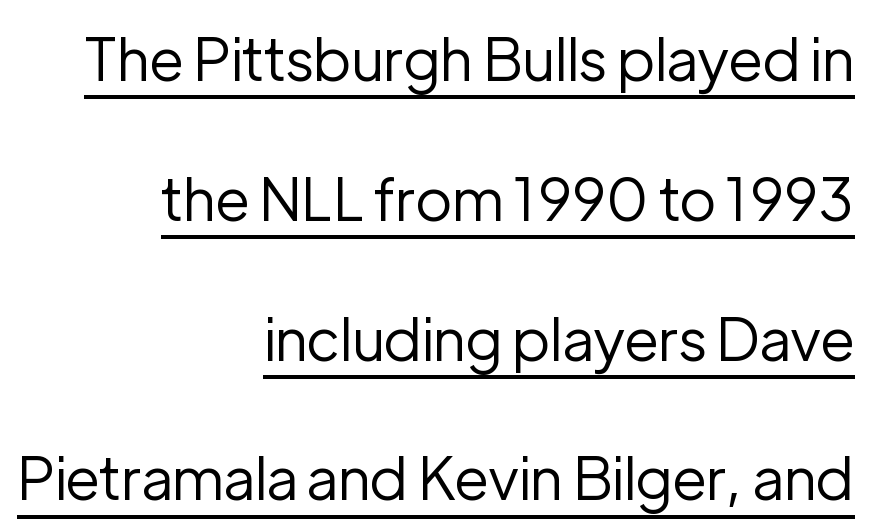
{"serif": "no", "italic": "no", "bold": "no", "weight": "regular", "width": "normal", "stroke_contrast": "low", "x_height": "medium", "monospaced": "no", "underline": "yes", "align": "right", "line_spacing": "loose", "line_spacing_ratio": 2.37, "letter_spacing": "normal", "letter_spacing_em": 0.0, "glyph_px": 59}
